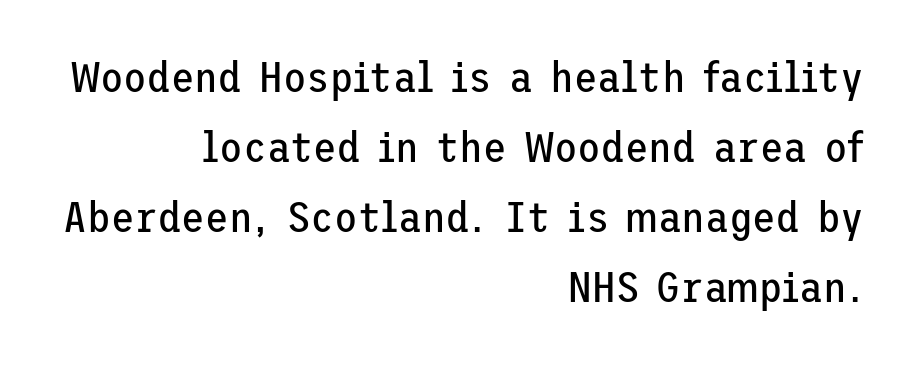
Q: Is the text bold? A: No.
Q: Is the text italic (slanted)? A: No, it is upright.
Q: Is the typeface a serif or a sans-serif typeface? A: Sans-serif.
Q: Is the text underlined? A: No.
Q: How is the paragraph aligned? A: Right-aligned.
Q: Is the spacing between letters normal or unusually wide? A: Normal.
Q: Is the spacing between lines tight, normal or loose? A: Normal.
Q: Width (condensed, normal, or wide)? A: Normal.
Q: Stroke contrast? A: Low.
Q: x-height? A: Medium.
